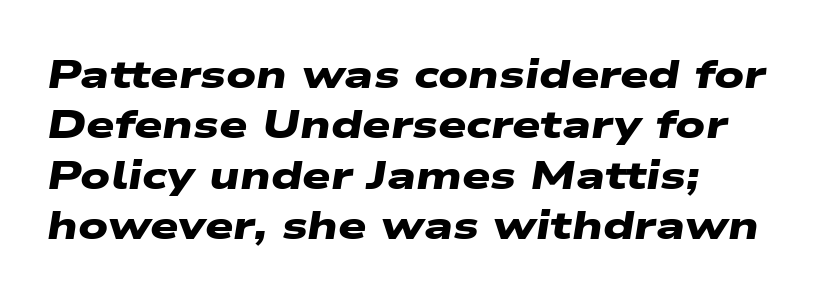
{"serif": "no", "bold": "yes", "weight": "heavy", "width": "wide", "stroke_contrast": "low", "x_height": "medium", "monospaced": "no", "underline": "no", "align": "left", "line_spacing": "normal", "line_spacing_ratio": 1.26, "letter_spacing": "normal", "letter_spacing_em": 0.0, "glyph_px": 40}
